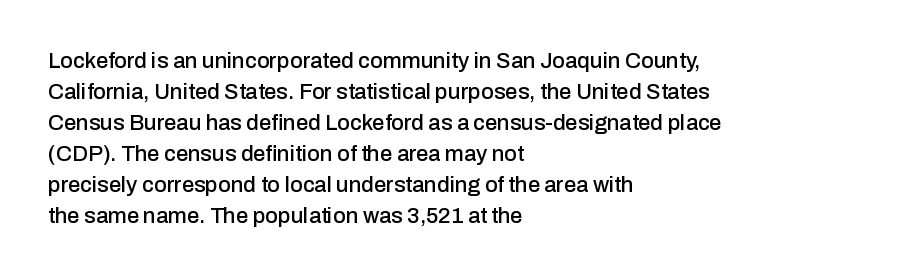
{"italic": "no", "underline": "no", "align": "left", "line_spacing": "normal", "line_spacing_ratio": 1.41, "letter_spacing": "normal", "letter_spacing_em": 0.0, "glyph_px": 22}
